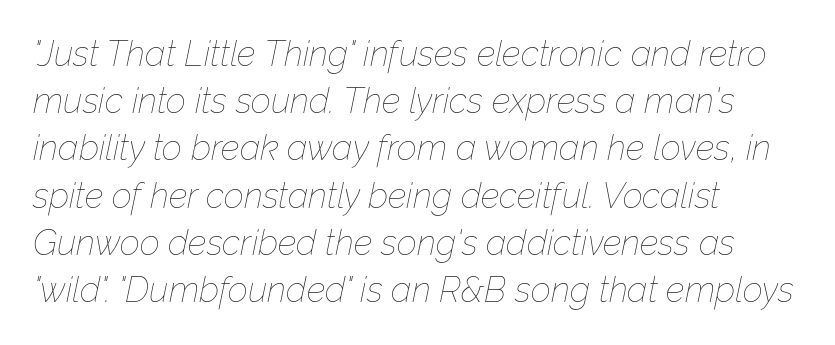
Words appear dense and cohesive because spacing is normal. Character widths vary here, with narrow letters taking less room than wide ones. Notice how the stems are inclined rather than vertical — that's the hallmark of italics. The line-height multiplier appears to be the usual default.
